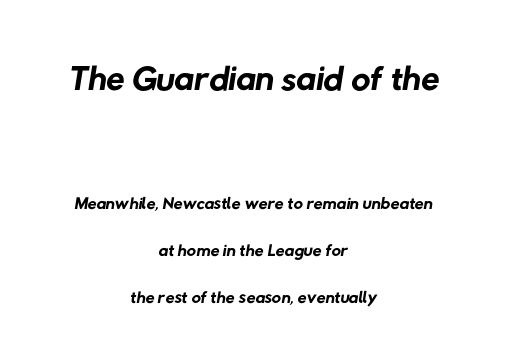
Q: Is the text bold? A: No.
Q: Is the typeface a serif or a sans-serif typeface? A: Sans-serif.
Q: Is the text underlined? A: No.
Q: How is the paragraph aligned? A: Centered.
Q: Is the spacing between letters normal or unusually wide? A: Normal.
Q: Which block of text is set in a larger size, the first (top) or the second (bottom)? A: The first (top) one.
Q: Width (condensed, normal, or wide)? A: Normal.
Q: Stroke contrast? A: Low.
Q: x-height? A: Medium.
Q: Monospaced? A: No.
